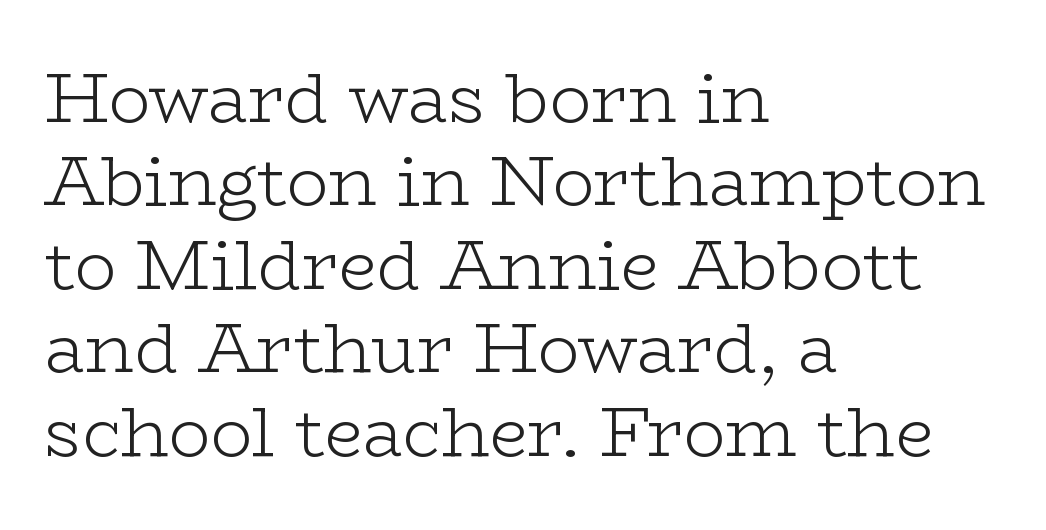
Every character sits straight up, as roman type does. The gaps between neighbouring characters are ordinary and unremarkable. The typeface has the unassuming heft of standard copy or less. Old-style or modern, the face here clearly has serifs. Clear beneath every line of the passage.
